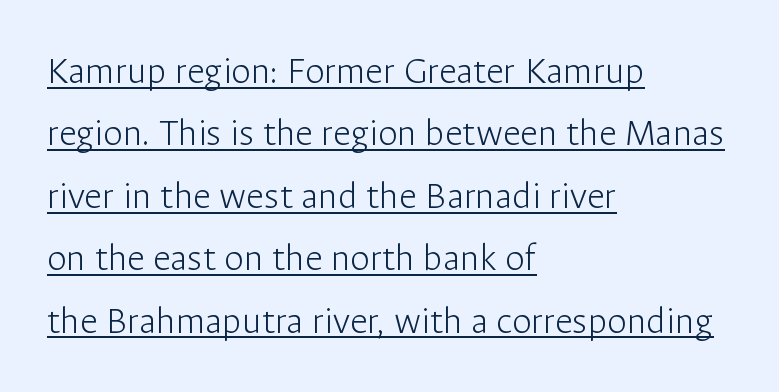
The letters sit at their default tracking, neither squeezed nor spread. Students, observe the line beneath the letters — that is underlining. This reads as an unemphasized weight, regular at the heaviest. The letters stand straight up with perfectly vertical stems.
